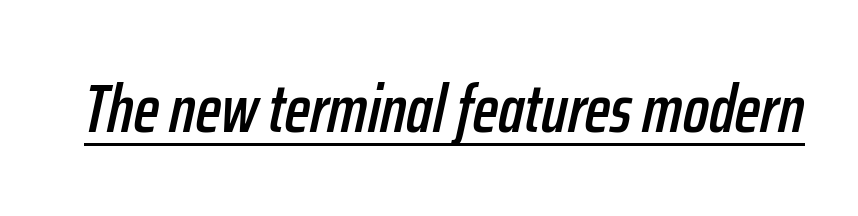
The image shows 68 px condensed type, italic (leaning right); set normal letter spacing, underlined; low stroke contrast and a medium x-height.
